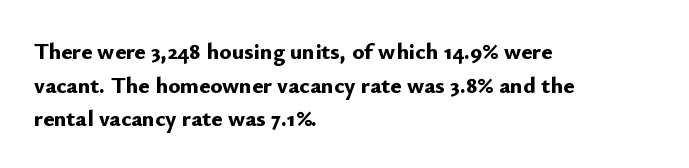
Q: Is the text bold? A: Yes.
Q: Is the text italic (slanted)? A: No, it is upright.
Q: Is the text underlined? A: No.
Q: How is the paragraph aligned? A: Left-aligned.
Q: Is the spacing between letters normal or unusually wide? A: Normal.
Q: Is the spacing between lines tight, normal or loose? A: Normal.
